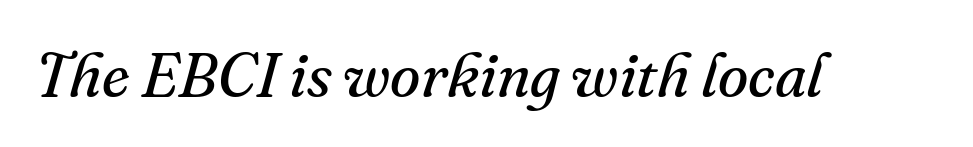
The image shows 62 px regular-weight serif type, italic (leaning right); set normal letter spacing, not underlined; medium stroke contrast and a small x-height.
